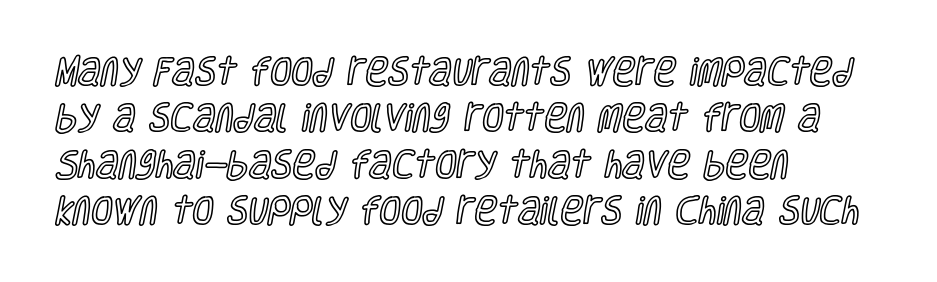
The image shows 31 px condensed type; set left-aligned, normal line spacing (1.5x), normal letter spacing, not underlined; a large x-height.
